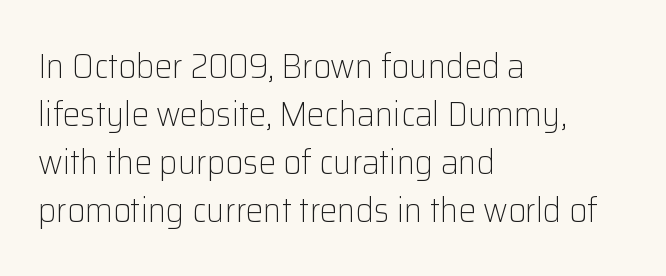
The letterforms sit shoulder to shoulder at normal distance. Notice how the stems are strictly vertical — no italics here. Decoration check: the copy has no underline. You could not count columns in this text — the font is proportionally spaced. Check where the strokes stop: nothing finishes them off — pure sans.
